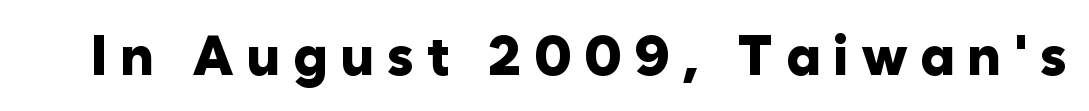
The horizontal fit of the characters is loose and conspicuously gappy. Quick note: underline off. Summary of weight: heavy, a full bold. Nothing sits at the stroke ends, so this counts as sans-serif.
